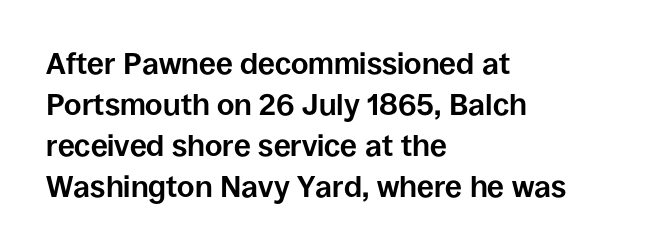
Each letter's strokes conclude bluntly, with no projecting serifs. The letters advance in unequal steps, a hallmark of proportional type. The lettering holds an erect, upright posture throughout. The rendering keeps characters at their native spacing. Normally led — the rows are evenly, conventionally spaced. The typesetter chose a ragged-right arrangement here.
